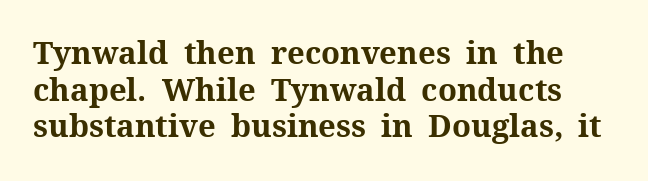
Q: Is the text bold? A: Yes.
Q: Is the text italic (slanted)? A: No, it is upright.
Q: Is the typeface a serif or a sans-serif typeface? A: Serif.
Q: Is the text underlined? A: No.
Q: Is the spacing between letters normal or unusually wide? A: Normal.
Q: Width (condensed, normal, or wide)? A: Normal.
Q: Stroke contrast? A: Medium.
Q: x-height? A: Medium.
Q: Monospaced? A: No.
